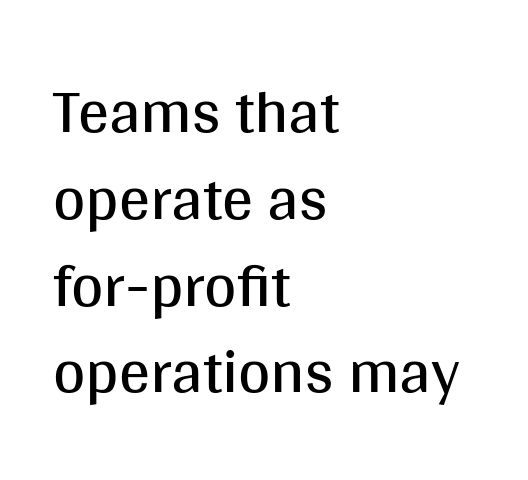
Q: Is the text bold? A: No.
Q: Is the text italic (slanted)? A: No, it is upright.
Q: Is the typeface a serif or a sans-serif typeface? A: Sans-serif.
Q: Is the text underlined? A: No.
Q: How is the paragraph aligned? A: Left-aligned.
Q: Is the spacing between letters normal or unusually wide? A: Normal.
Q: Is the spacing between lines tight, normal or loose? A: Normal.
Q: Width (condensed, normal, or wide)? A: Normal.
Q: Stroke contrast? A: Medium.
Q: x-height? A: Large.
Q: Monospaced? A: No.
